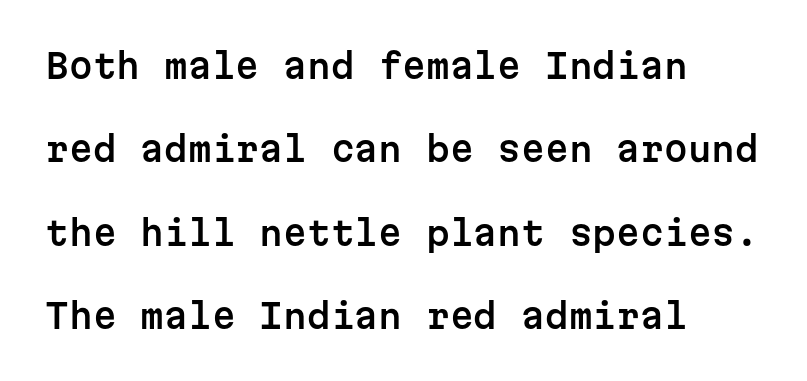
The image shows 34 px sans-serif type, upright, monospaced; set left-aligned, loose line spacing (2.45x), normal letter spacing, not underlined; low stroke contrast and a medium x-height.
